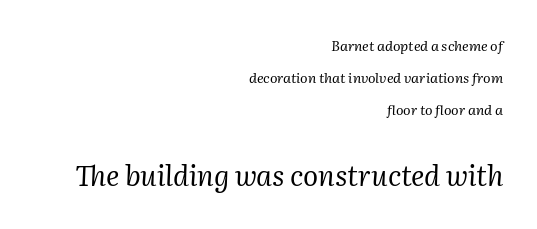
Q: Is the text bold? A: No.
Q: Is the text italic (slanted)? A: Yes, it leans right by about 2 degrees.
Q: Is the typeface a serif or a sans-serif typeface? A: Serif.
Q: Is the text underlined? A: No.
Q: How is the paragraph aligned? A: Right-aligned.
Q: Is the spacing between letters normal or unusually wide? A: Normal.
Q: Is the spacing between lines tight, normal or loose? A: Loose.
Q: Which block of text is set in a larger size, the first (top) or the second (bottom)? A: The second (bottom) one.
Q: Width (condensed, normal, or wide)? A: Normal.
Q: Stroke contrast? A: Medium.
Q: x-height? A: Medium.
Q: Monospaced? A: No.
